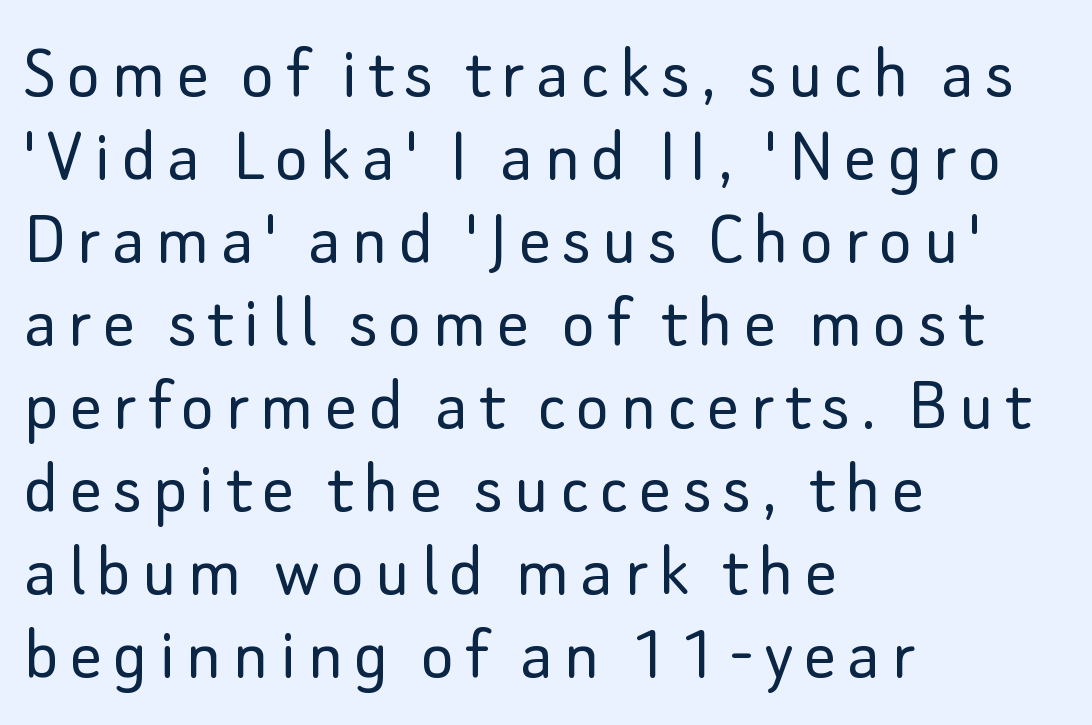
{"serif": "no", "italic": "no", "bold": "no", "weight": "light", "width": "normal", "stroke_contrast": "low", "x_height": "small", "monospaced": "no", "underline": "no", "align": "left", "line_spacing": "tight", "line_spacing_ratio": 1.05, "glyph_px": 79}
